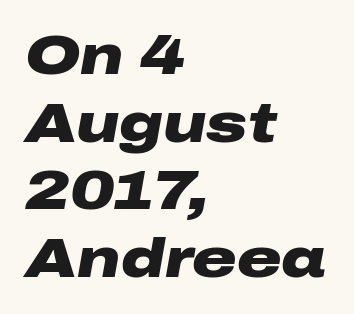
Q: Is the text bold? A: Yes.
Q: Is the text italic (slanted)? A: Yes, it leans right by about 10 degrees.
Q: Is the text underlined? A: No.
Q: How is the paragraph aligned? A: Left-aligned.
Q: Is the spacing between letters normal or unusually wide? A: Normal.
Q: Width (condensed, normal, or wide)? A: Wide.
Q: Stroke contrast? A: Low.
Q: x-height? A: Medium.
Q: Monospaced? A: No.
